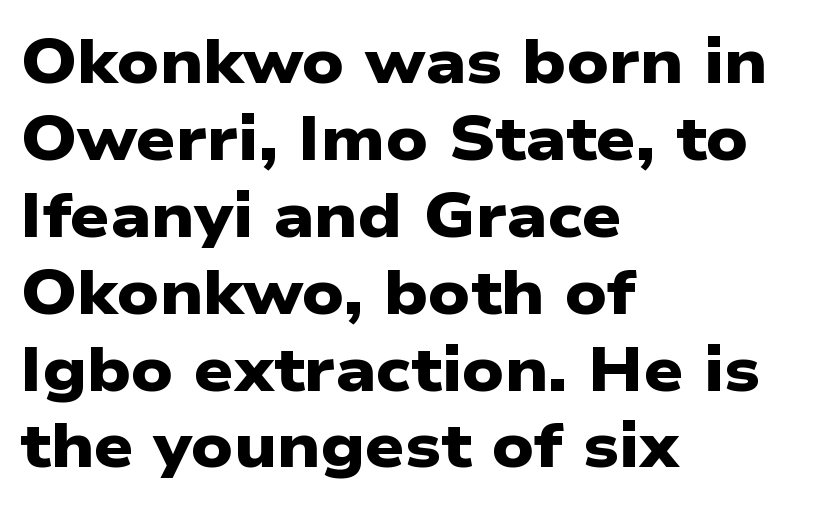
Q: Is the text bold? A: Yes.
Q: Is the typeface a serif or a sans-serif typeface? A: Sans-serif.
Q: Is the text underlined? A: No.
Q: How is the paragraph aligned? A: Left-aligned.
Q: Is the spacing between letters normal or unusually wide? A: Normal.
Q: Width (condensed, normal, or wide)? A: Wide.
Q: Stroke contrast? A: Low.
Q: x-height? A: Medium.
Q: Monospaced? A: No.
